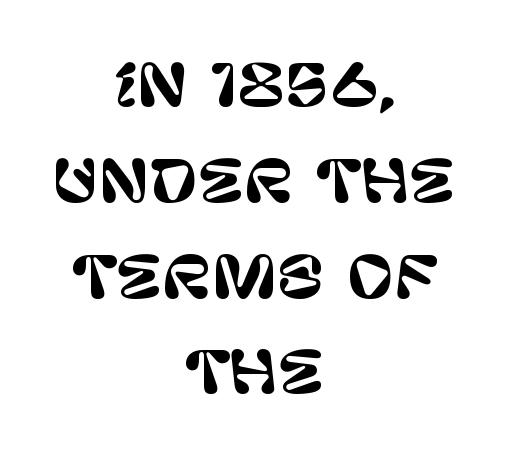
{"serif": "no", "width": "normal", "stroke_contrast": "low", "x_height": "large", "monospaced": "no", "underline": "no", "align": "center", "line_spacing": "normal", "line_spacing_ratio": 1.68, "letter_spacing": "normal", "letter_spacing_em": 0.0, "glyph_px": 57}
